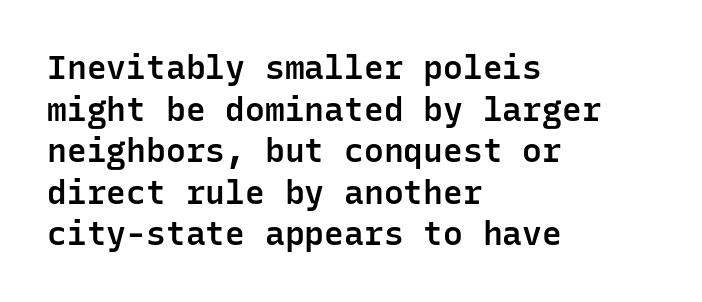
The image shows 33 px semibold sans-serif type, upright, monospaced; set left-aligned, normal line spacing (1.26x), normal letter spacing, not underlined; low stroke contrast and a medium x-height.
